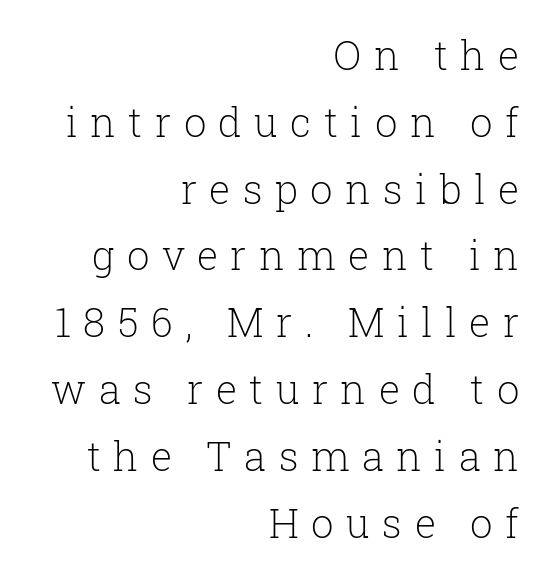
The passage shown is not underscored anywhere. Heaviness? Minimal to ordinary, like unemphasized prose. You could not count columns in this text — the font is proportionally spaced. Notice how the passage keeps a crisp vertical edge on the right only.
